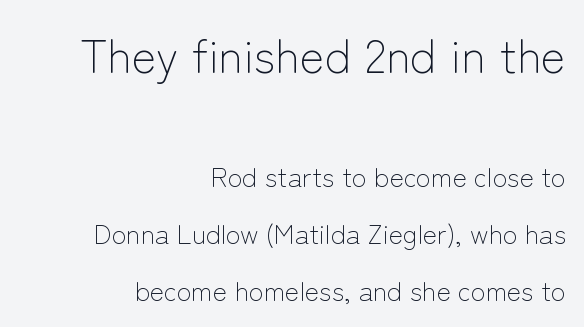
Q: Is the text bold? A: No.
Q: Is the text italic (slanted)? A: No, it is upright.
Q: Is the typeface a serif or a sans-serif typeface? A: Sans-serif.
Q: Is the text underlined? A: No.
Q: How is the paragraph aligned? A: Right-aligned.
Q: Is the spacing between letters normal or unusually wide? A: Normal.
Q: Is the spacing between lines tight, normal or loose? A: Loose.
Q: Which block of text is set in a larger size, the first (top) or the second (bottom)? A: The first (top) one.
Q: Width (condensed, normal, or wide)? A: Normal.
Q: Stroke contrast? A: Low.
Q: x-height? A: Medium.
Q: Monospaced? A: No.
